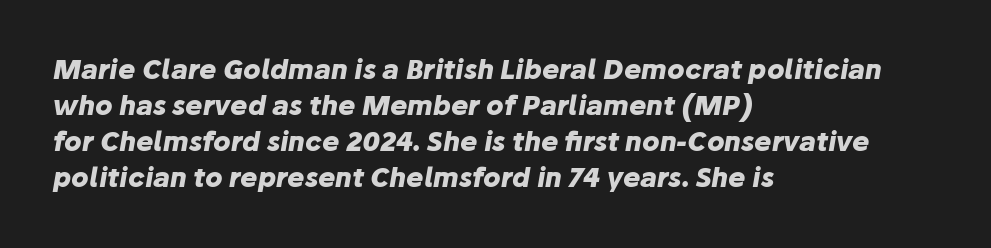
Q: Is the text bold? A: Yes.
Q: Is the text italic (slanted)? A: Yes, it leans right by about 10 degrees.
Q: Is the text underlined? A: No.
Q: How is the paragraph aligned? A: Left-aligned.
Q: Is the spacing between letters normal or unusually wide? A: Normal.
Q: Is the spacing between lines tight, normal or loose? A: Normal.
